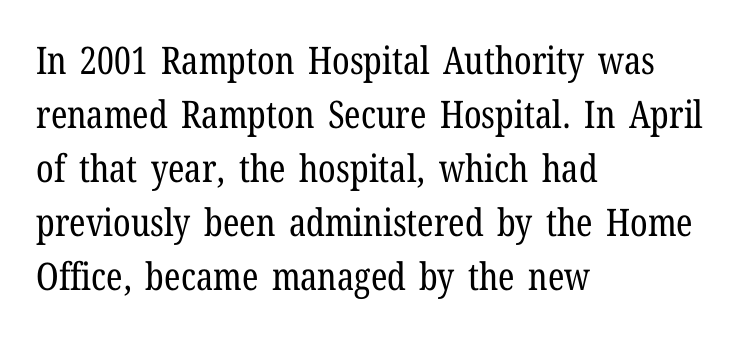
The image shows 38 px regular-weight, condensed serif type, upright; set left-aligned, normal line spacing (1.42x), normal letter spacing, not underlined; low stroke contrast and a medium x-height.
